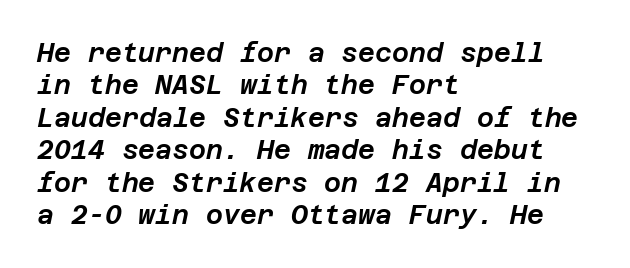
The image shows 26 px text type, italic (leaning right); set left-aligned, normal line spacing (1.25x), normal letter spacing, not underlined.
